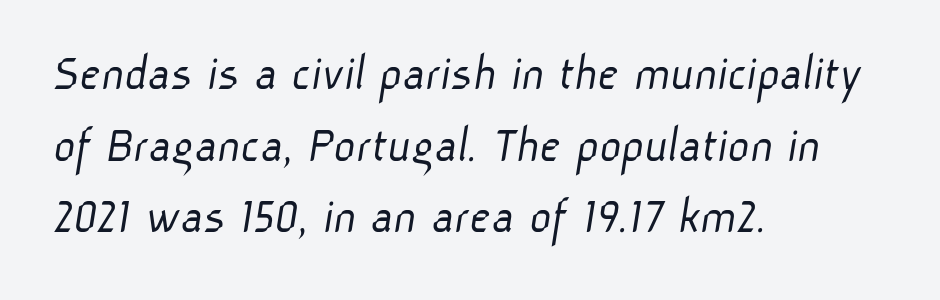
The image shows 53 px light sans-serif type; set left-aligned, normal line spacing (1.35x), normal letter spacing, not underlined; low stroke contrast and a medium x-height.
